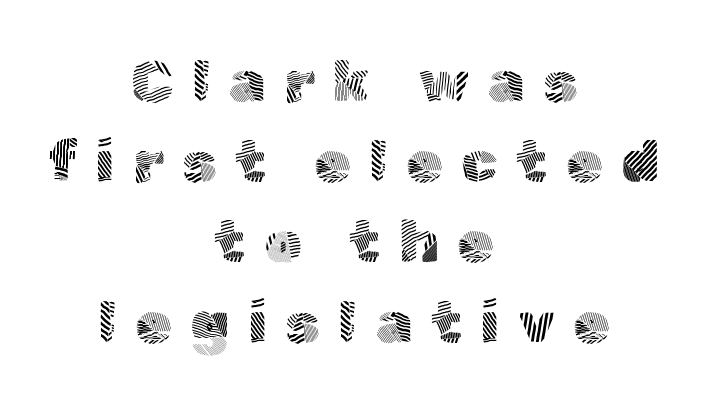
The font's upright variant was chosen for this text. Each letter keeps its own natural width here, so spacing adapts to shape. Between one letter and the next there's a generous, obvious gap. These lines sit exactly where default settings would place them.
